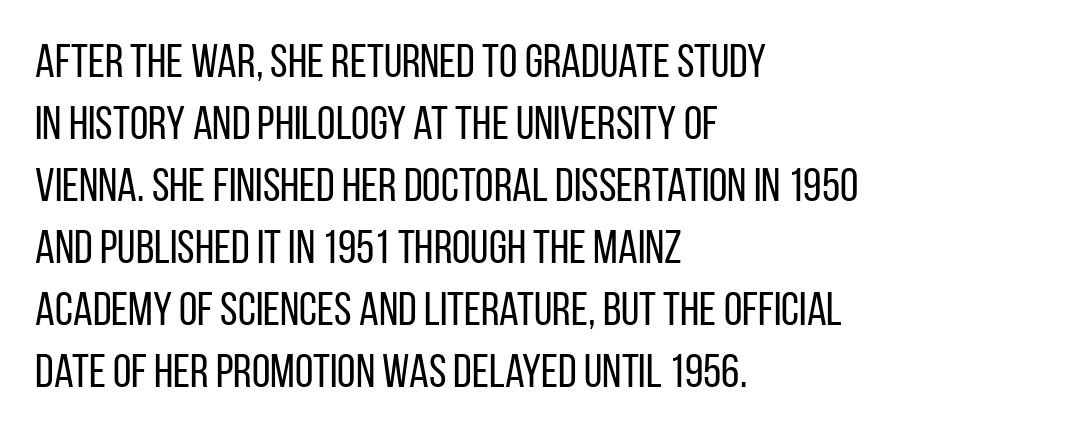
The image shows 47 px regular-weight, condensed sans-serif type, upright; set left-aligned, normal line spacing (1.32x), normal letter spacing, not underlined; low stroke contrast and a large x-height.
